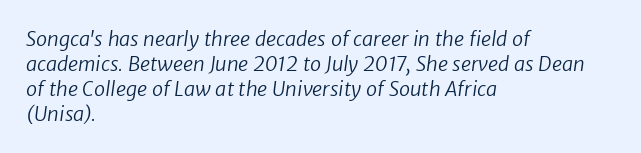
Caption: face not bold, strokes unweighted. Just letters on the line, the space beneath them empty. Each new line begins a customary step beneath the previous one. The passage is arranged the way most books set body copy — flush left. In terms of letterspacing, this is plain default setting.
